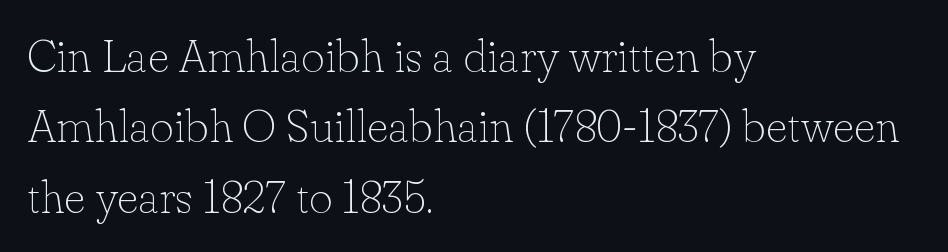
{"serif": "yes", "italic": "no", "bold": "no", "weight": "thin", "width": "normal", "stroke_contrast": "low", "x_height": "small", "monospaced": "no", "underline": "no", "align": "left", "line_spacing": "normal", "line_spacing_ratio": 1.53, "letter_spacing": "normal", "letter_spacing_em": 0.0, "glyph_px": 46}
